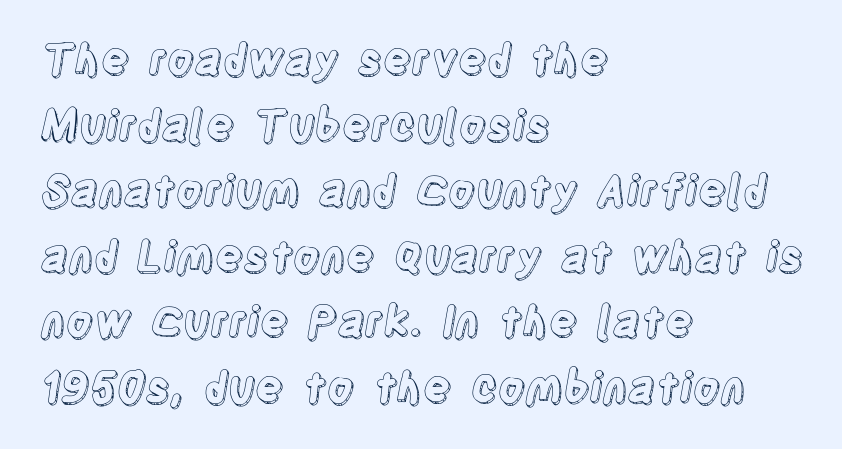
The image shows 42 px condensed type; set left-aligned, normal line spacing (1.56x), normal letter spacing, not underlined; a large x-height.
